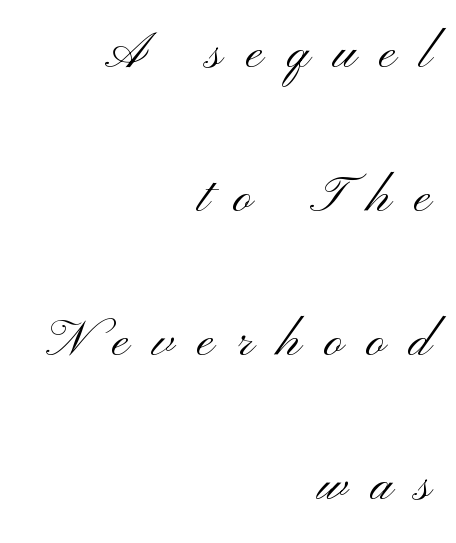
The image shows 64 px light, wide sans-serif type; set right-aligned, loose line spacing (2.25x), unusually wide letter spacing (+0.37 em), not underlined; medium stroke contrast and a small x-height.
